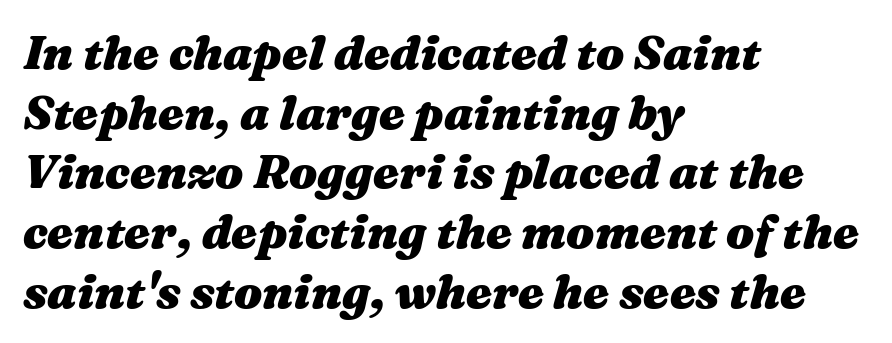
The whole block is typeset with a tilt. These lines are rendered in a variable-pitch font. A classic flush-left, rag-right setting is used for this passage. This block has exactly the height ordinary leading produces.
